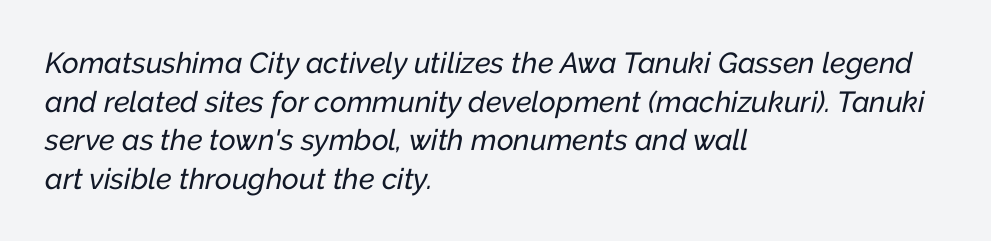
Regular leading. You could call the tracking neutral — neither tight nor loose. Underlining? Definitely not there. Left-aligned paragraph, ragged on the right. Character widths vary here, with narrow letters taking less room than wide ones. Observe the lean: these are italic letterforms.
